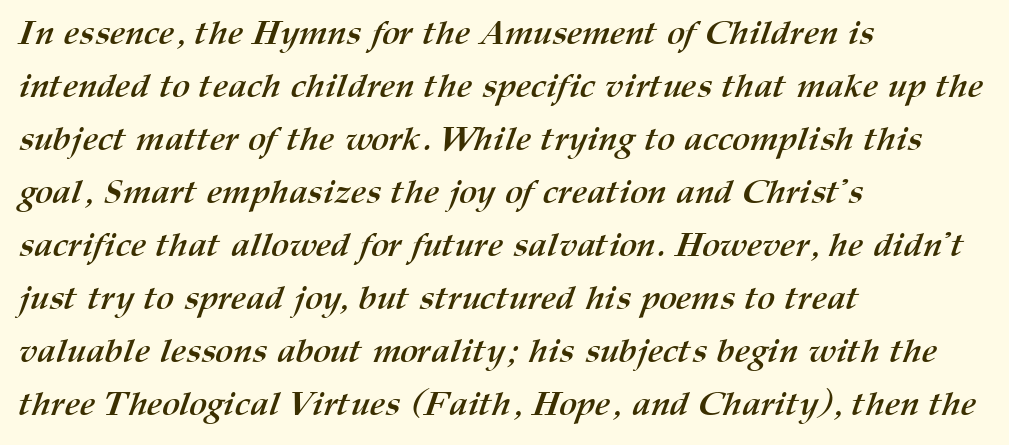
The image shows 34 px semibold type; set left-aligned, normal line spacing (1.56x), normal letter spacing, not underlined; medium stroke contrast and a medium x-height.
